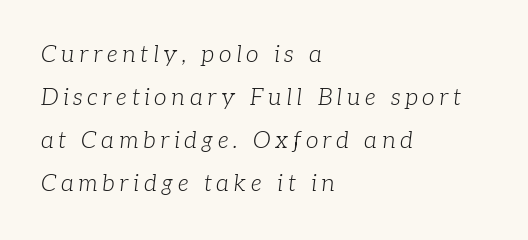
Q: Is the text bold? A: No.
Q: Is the text italic (slanted)? A: Yes, it leans right by about 7 degrees.
Q: Is the text underlined? A: No.
Q: How is the paragraph aligned? A: Left-aligned.
Q: Is the spacing between letters normal or unusually wide? A: Unusually wide.
